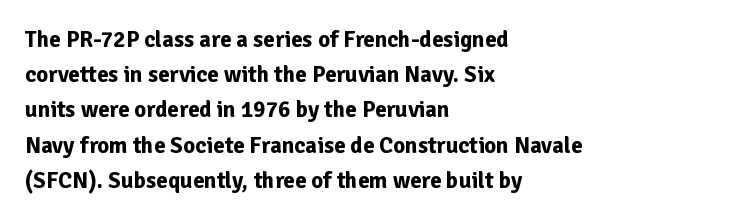
The image shows 23 px bold type, upright; set left-aligned, normal line spacing (1.53x), normal letter spacing, not underlined.
